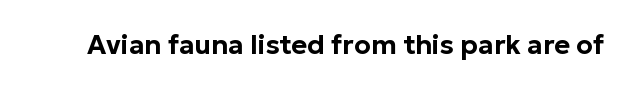
The image shows 27 px text type, upright; set normal letter spacing, not underlined.
